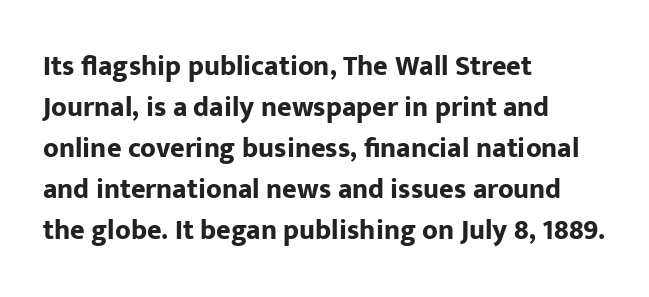
Between one letter and the next there's only the usual sliver of space. Beneath every word, the page is bare. If you drew a line through each stem, it would be perfectly vertical. Heavy-handed strokes throughout: this text is bold. The rendering uses natural spacing where letterforms have individual widths. Vertically, the passage feels balanced, rows spaced as you'd expect.
